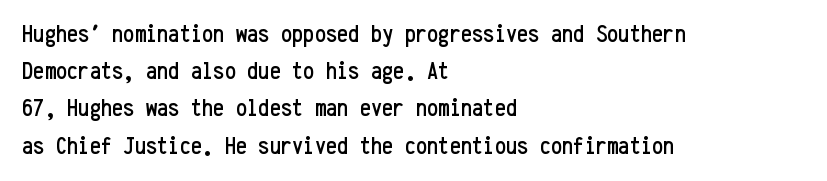
{"italic": "no", "underline": "no", "align": "left", "line_spacing": "normal", "line_spacing_ratio": 1.49, "letter_spacing": "normal", "letter_spacing_em": 0.0, "glyph_px": 25}
